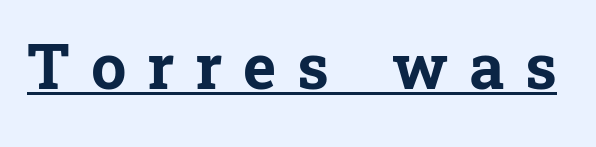
Q: Is the text bold? A: Yes.
Q: Is the text italic (slanted)? A: No, it is upright.
Q: Is the typeface a serif or a sans-serif typeface? A: Serif.
Q: Is the text underlined? A: Yes.
Q: Is the spacing between letters normal or unusually wide? A: Unusually wide.
Q: Width (condensed, normal, or wide)? A: Normal.
Q: Stroke contrast? A: Low.
Q: x-height? A: Medium.
Q: Monospaced? A: No.
